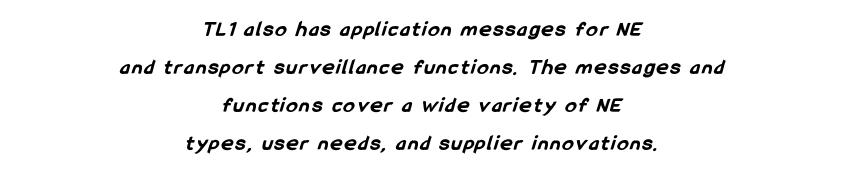
Stroke thickness is high; the sample reads as a true bold. A bare baseline throughout the passage. Layout note: lines centered.
